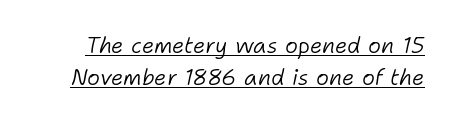
Q: Is the text bold? A: No.
Q: Is the text italic (slanted)? A: Yes, it leans right by about 11 degrees.
Q: Is the text underlined? A: Yes.
Q: Is the spacing between letters normal or unusually wide? A: Normal.
Q: Is the spacing between lines tight, normal or loose? A: Normal.
